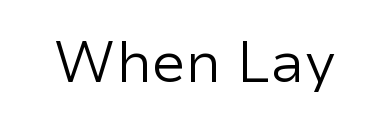
{"serif": "no", "italic": "no", "bold": "no", "weight": "regular", "width": "normal", "stroke_contrast": "low", "x_height": "medium", "monospaced": "no", "underline": "no", "letter_spacing": "normal", "letter_spacing_em": 0.0, "glyph_px": 57}
